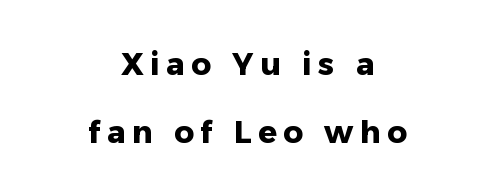
Q: Is the text bold? A: Yes.
Q: Is the text italic (slanted)? A: No, it is upright.
Q: Is the typeface a serif or a sans-serif typeface? A: Sans-serif.
Q: Is the text underlined? A: No.
Q: How is the paragraph aligned? A: Centered.
Q: Is the spacing between letters normal or unusually wide? A: Unusually wide.
Q: Is the spacing between lines tight, normal or loose? A: Loose.
Q: Width (condensed, normal, or wide)? A: Normal.
Q: Stroke contrast? A: Low.
Q: x-height? A: Medium.
Q: Monospaced? A: No.
